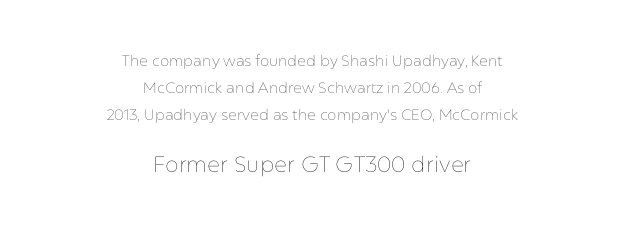
Bare-footed words on every line. Whoever set this made the second block the dominant, larger element. The weight would be labelled regular, book, light, or lighter still. If you drew a line through each stem, it would be perfectly vertical.
